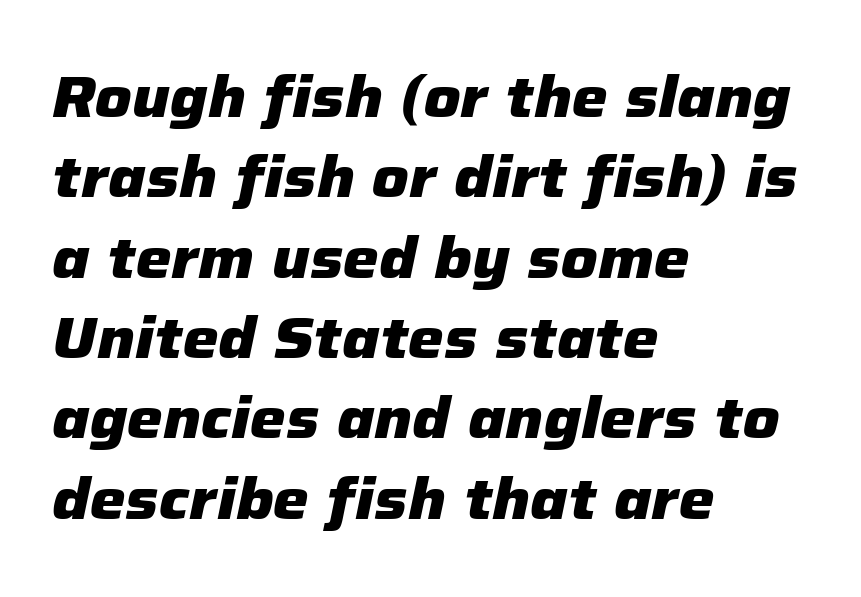
{"italic": "yes", "lean": "right", "slant_degrees": 12, "bold": "yes", "weight": "heavy", "width": "normal", "stroke_contrast": "low", "x_height": "medium", "monospaced": "no", "underline": "no", "align": "left", "line_spacing": "normal", "line_spacing_ratio": 1.41, "letter_spacing": "normal", "letter_spacing_em": 0.0, "glyph_px": 57}
